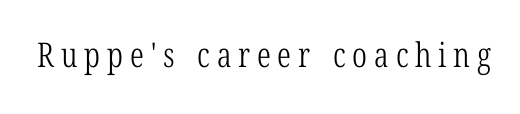
{"serif": "yes", "italic": "no", "bold": "no", "weight": "light", "width": "condensed", "stroke_contrast": "low", "x_height": "medium", "monospaced": "no", "underline": "no", "letter_spacing": "wide", "letter_spacing_em": 0.2, "glyph_px": 34}
